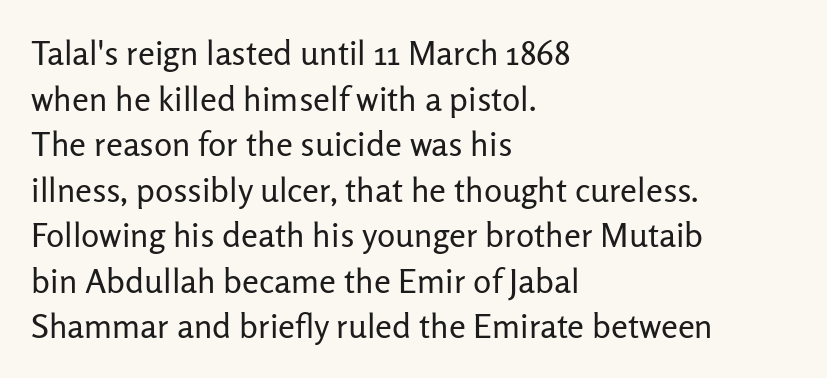
Q: Is the text bold? A: No.
Q: Is the text italic (slanted)? A: No, it is upright.
Q: Is the typeface a serif or a sans-serif typeface? A: Sans-serif.
Q: Is the text underlined? A: No.
Q: How is the paragraph aligned? A: Left-aligned.
Q: Is the spacing between letters normal or unusually wide? A: Normal.
Q: Is the spacing between lines tight, normal or loose? A: Normal.
Q: Width (condensed, normal, or wide)? A: Normal.
Q: Stroke contrast? A: Low.
Q: x-height? A: Medium.
Q: Monospaced? A: No.
